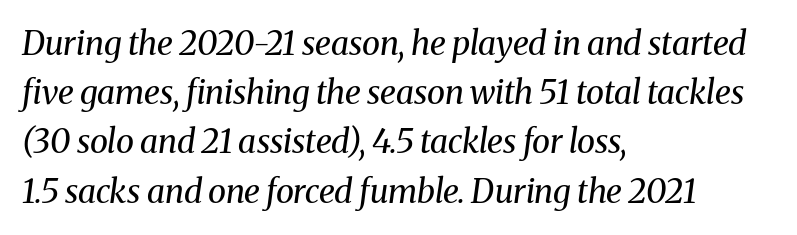
Q: Is the text bold? A: No.
Q: Is the text italic (slanted)? A: Yes, it leans right by about 8 degrees.
Q: Is the typeface a serif or a sans-serif typeface? A: Serif.
Q: Is the text underlined? A: No.
Q: How is the paragraph aligned? A: Left-aligned.
Q: Is the spacing between letters normal or unusually wide? A: Normal.
Q: Is the spacing between lines tight, normal or loose? A: Normal.
Q: Width (condensed, normal, or wide)? A: Normal.
Q: Stroke contrast? A: Medium.
Q: x-height? A: Medium.
Q: Monospaced? A: No.
